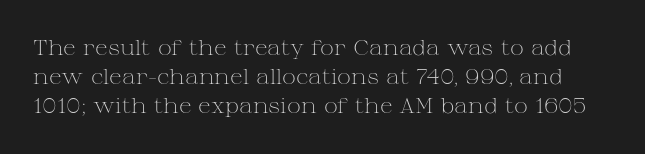
The image shows 21 px text type, upright; set normal line spacing (1.39x), normal letter spacing, not underlined.
